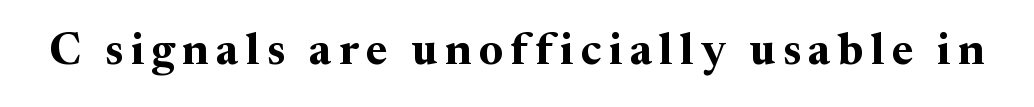
Unmarked baselines from the first word to the last. Posture: straight, roman, zero tilt. The passage shown is typed in a proportional face where columns would drift. The characters look thick and weighty, a clear bold. Classification — serif.
